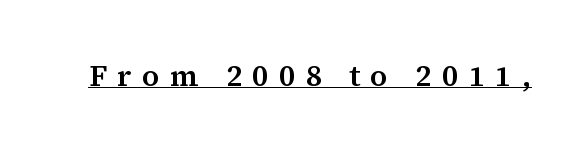
{"serif": "yes", "italic": "no", "width": "normal", "stroke_contrast": "medium", "x_height": "medium", "monospaced": "no", "underline": "yes", "letter_spacing": "wide", "letter_spacing_em": 0.34, "glyph_px": 30}
